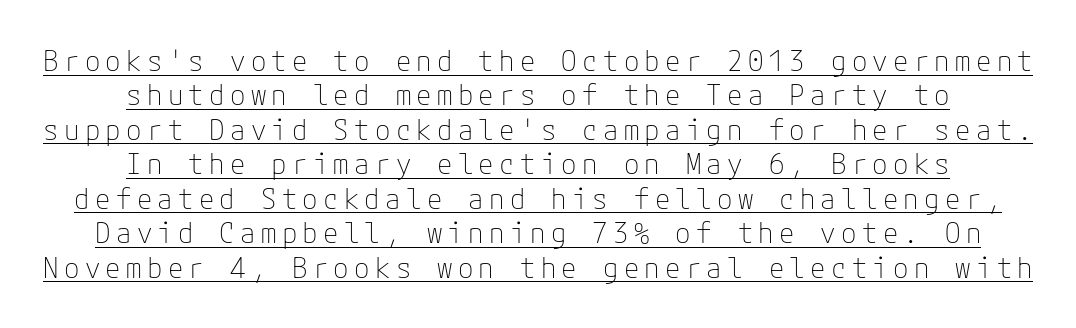
In designer terms, the underline attribute is active on this setting. Visually the block forms a symmetrical silhouette, jagged on both flanks. You can tell it's not italic because the verticals are truly vertical. Unbolded letterforms with no extra heft. Font category for this specimen: sans-serif.
